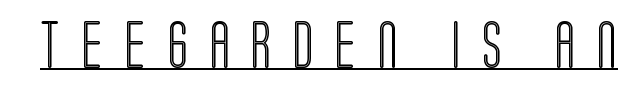
The image shows 48 px condensed type, upright; set unusually wide letter spacing (+0.45 em), underlined; a large x-height.
